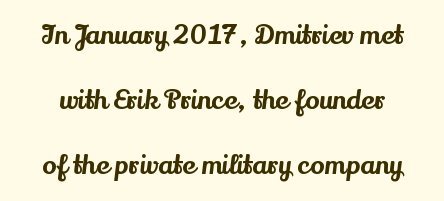
Q: Is the text italic (slanted)? A: Yes.
Q: Is the text underlined? A: No.
Q: Is the spacing between letters normal or unusually wide? A: Normal.
Q: Is the spacing between lines tight, normal or loose? A: Loose.
